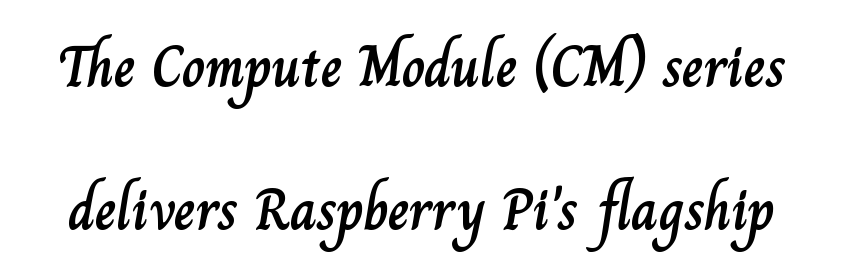
Each letter keeps its own natural width here, so spacing adapts to shape. The line texture is even and compact thanks to regular tracking. The rendering uses a large line-height, opening up the rows. The glyphs are unaccompanied by any horizontal stroke below them.
